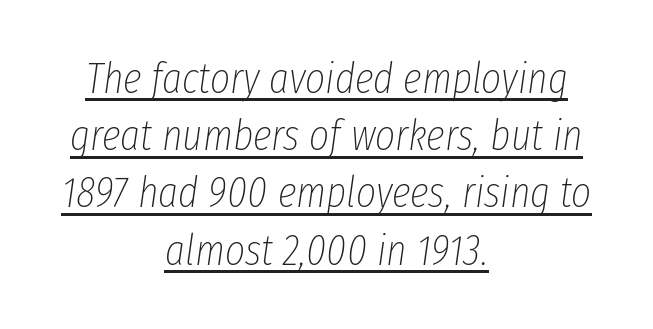
{"italic": "yes", "lean": "right", "slant_degrees": 8, "bold": "no", "weight": "thin", "width": "condensed", "stroke_contrast": "low", "x_height": "medium", "monospaced": "no", "underline": "yes", "align": "center", "line_spacing": "normal", "line_spacing_ratio": 1.33, "letter_spacing": "normal", "letter_spacing_em": 0.0, "glyph_px": 43}
